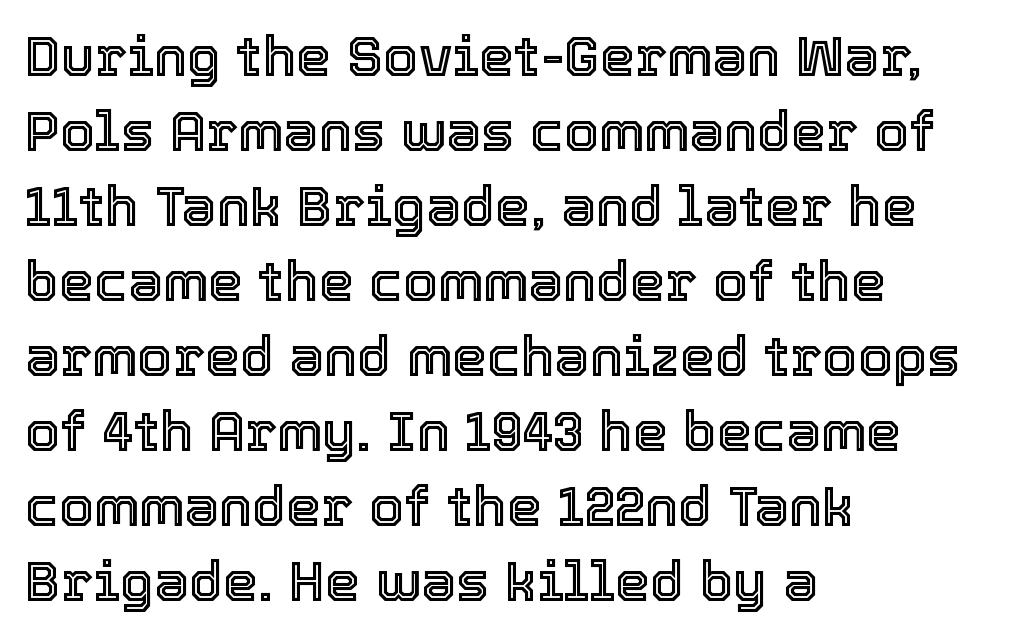
Q: Is the text italic (slanted)? A: No, it is upright.
Q: Is the text underlined? A: No.
Q: How is the paragraph aligned? A: Left-aligned.
Q: Is the spacing between letters normal or unusually wide? A: Normal.
Q: Is the spacing between lines tight, normal or loose? A: Normal.
Q: Width (condensed, normal, or wide)? A: Normal.
Q: x-height? A: Medium.
Q: Monospaced? A: No.
